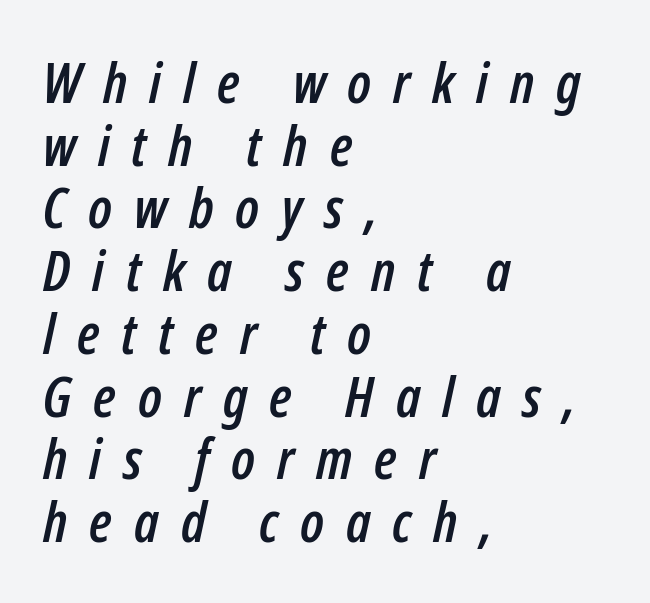
The image shows 56 px condensed type, italic (leaning right); set left-aligned, tight line spacing (1.12x), unusually wide letter spacing (+0.39 em), not underlined; low stroke contrast and a medium x-height.
